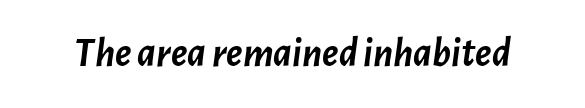
Q: Is the text bold? A: Yes.
Q: Is the text italic (slanted)? A: Yes, it leans right by about 7 degrees.
Q: Is the text underlined? A: No.
Q: Is the spacing between letters normal or unusually wide? A: Normal.
Q: Width (condensed, normal, or wide)? A: Normal.
Q: Stroke contrast? A: Low.
Q: x-height? A: Medium.
Q: Monospaced? A: No.
